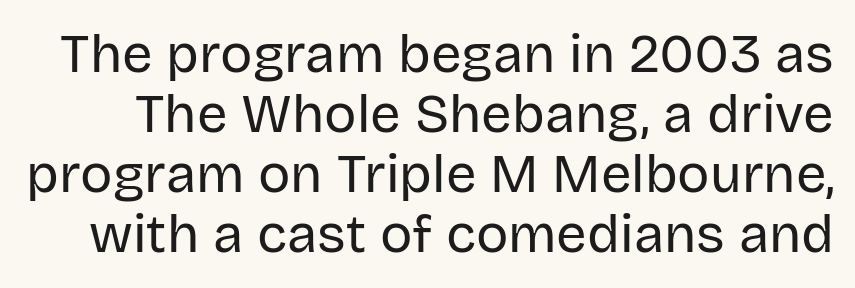
The image shows 54 px regular-weight sans-serif type, upright; set tight line spacing (1.11x), normal letter spacing, not underlined; low stroke contrast and a large x-height.
